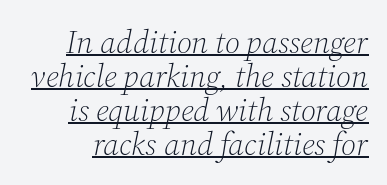
Q: Is the text bold? A: No.
Q: Is the text italic (slanted)? A: Yes, it leans right by about 12 degrees.
Q: Is the typeface a serif or a sans-serif typeface? A: Serif.
Q: Is the text underlined? A: Yes.
Q: Is the spacing between letters normal or unusually wide? A: Normal.
Q: Is the spacing between lines tight, normal or loose? A: Tight.
Q: Width (condensed, normal, or wide)? A: Normal.
Q: Stroke contrast? A: Medium.
Q: x-height? A: Medium.
Q: Monospaced? A: No.
